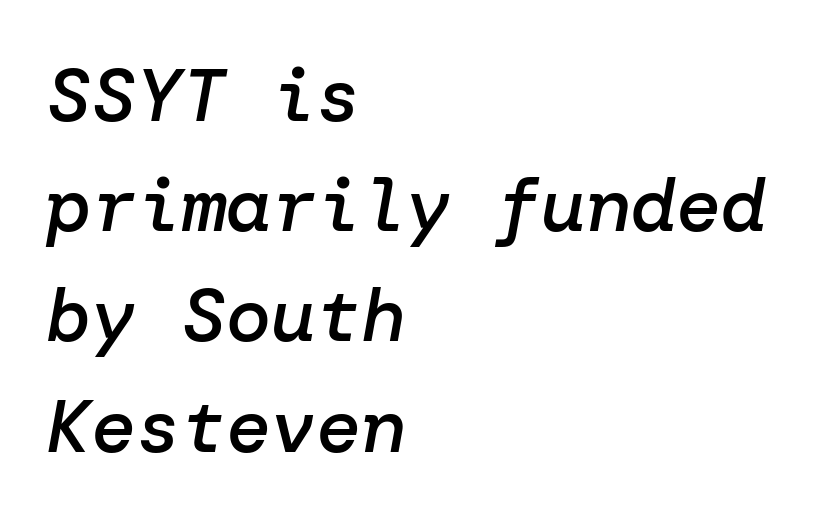
The image shows 75 px semibold type, italic (leaning right); set left-aligned, normal line spacing (1.47x), normal letter spacing, not underlined; low stroke contrast and a medium x-height.
